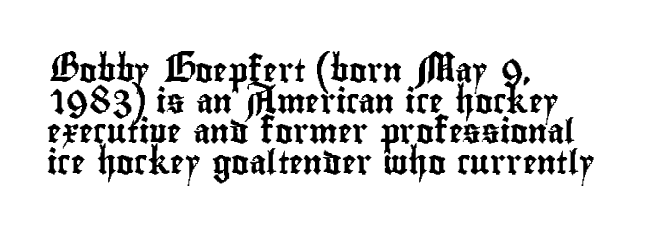
{"italic": "no", "underline": "no", "align": "left", "line_spacing": "normal", "line_spacing_ratio": 1.28, "letter_spacing": "normal", "letter_spacing_em": 0.0, "glyph_px": 24}
